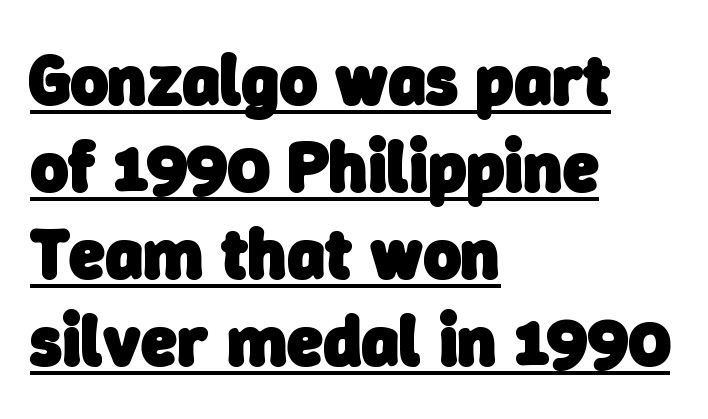
Q: Is the text bold? A: Yes.
Q: Is the typeface a serif or a sans-serif typeface? A: Sans-serif.
Q: Is the text underlined? A: Yes.
Q: How is the paragraph aligned? A: Left-aligned.
Q: Is the spacing between letters normal or unusually wide? A: Normal.
Q: Width (condensed, normal, or wide)? A: Normal.
Q: Stroke contrast? A: Low.
Q: x-height? A: Medium.
Q: Monospaced? A: No.
